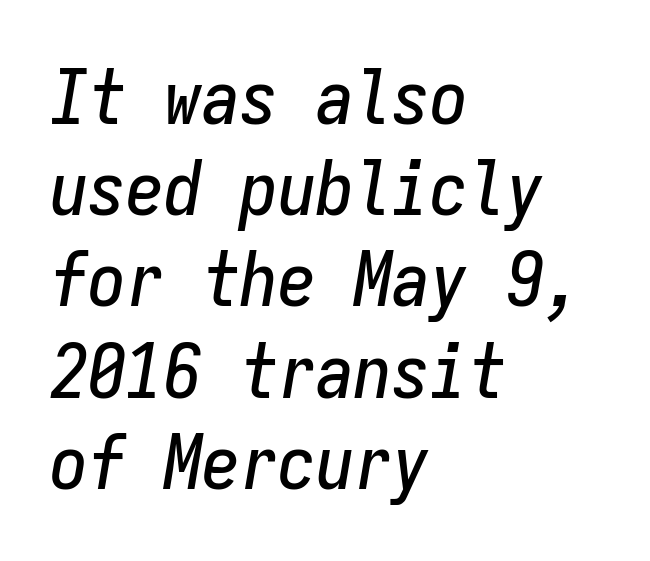
Monospaced: the letters line up in strict vertical columns. Rendered with sloped, italic letterforms. The space beneath each line is pristine and unruled. The tracking reads as untouched default to a designer's eye. Typeset ragged right — the left edge is the straight one.
